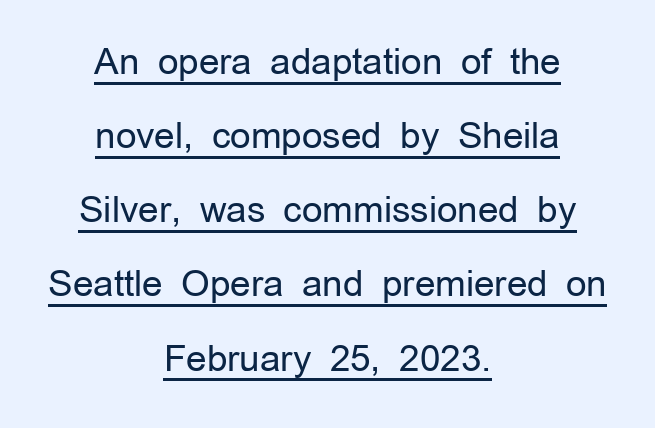
The image shows 36 px regular-weight sans-serif type, upright; set centered, loose line spacing (2.06x), normal letter spacing, underlined; low stroke contrast and a medium x-height.
